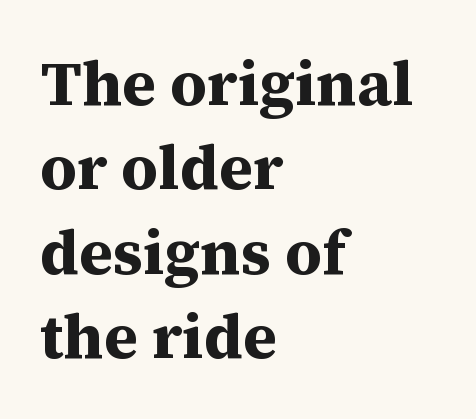
The face used here is seriffed, in the tradition of book romans. The baseline area is clear. Chunky letters — that's bold for sure. These lines keep a tight, regular rhythm from letter to letter. The compositor pushed each line to the left boundary.
